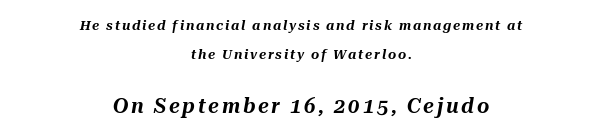
Interline gaps are noticeably wide in this sample. Each row of text sits above clean, open space. You can tell it's italic because the verticals aren't actually vertical. Size contrast runs from small at the top to large at the bottom. Line starts and ends both wander, symmetrically.
